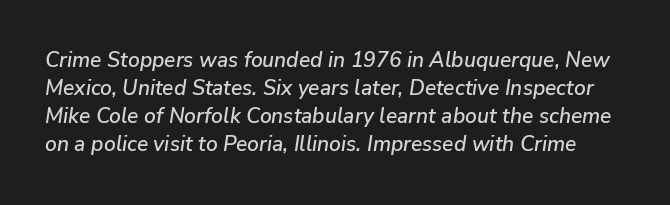
Q: Is the text italic (slanted)? A: Yes, it leans right by about 9 degrees.
Q: Is the text underlined? A: No.
Q: Is the spacing between letters normal or unusually wide? A: Normal.
Q: Is the spacing between lines tight, normal or loose? A: Normal.
